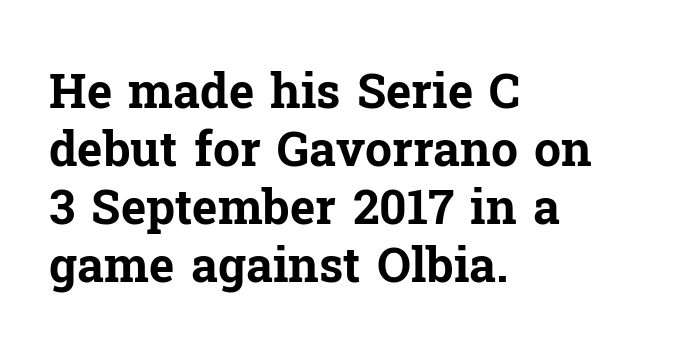
Q: Is the text bold? A: Yes.
Q: Is the text italic (slanted)? A: No, it is upright.
Q: Is the typeface a serif or a sans-serif typeface? A: Serif.
Q: Is the text underlined? A: No.
Q: How is the paragraph aligned? A: Left-aligned.
Q: Is the spacing between letters normal or unusually wide? A: Normal.
Q: Width (condensed, normal, or wide)? A: Normal.
Q: Stroke contrast? A: Low.
Q: x-height? A: Medium.
Q: Monospaced? A: No.
